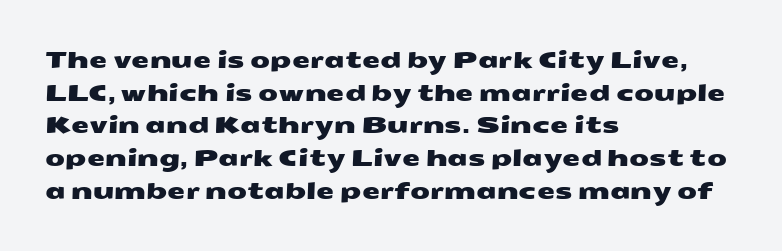
The image shows 23 px text type; set left-aligned, normal line spacing (1.42x), normal letter spacing, not underlined.
